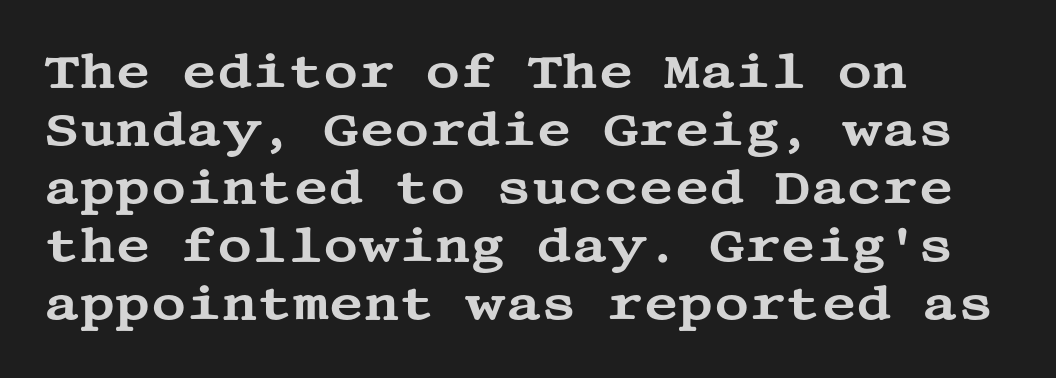
Here the glyphs are tracked normally, forming tight word shapes. Does the lettering tilt? It doesn't — this is upright. The baseline area is clear. This sample uses a serif face.
